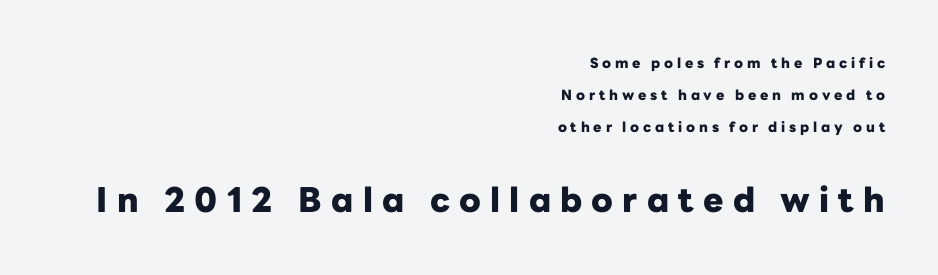
Q: Is the text bold? A: Yes.
Q: Is the text italic (slanted)? A: No, it is upright.
Q: Is the typeface a serif or a sans-serif typeface? A: Sans-serif.
Q: Is the text underlined? A: No.
Q: How is the paragraph aligned? A: Right-aligned.
Q: Is the spacing between letters normal or unusually wide? A: Unusually wide.
Q: Is the spacing between lines tight, normal or loose? A: Loose.
Q: Which block of text is set in a larger size, the first (top) or the second (bottom)? A: The second (bottom) one.
Q: Width (condensed, normal, or wide)? A: Normal.
Q: Stroke contrast? A: Low.
Q: x-height? A: Medium.
Q: Monospaced? A: No.
